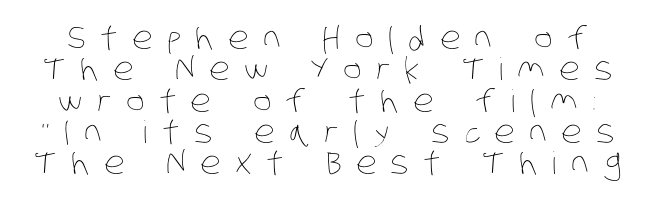
The image shows 31 px thin, condensed type; set tight line spacing (1.01x), unusually wide letter spacing (+0.47 em), not underlined; low stroke contrast and a large x-height.
